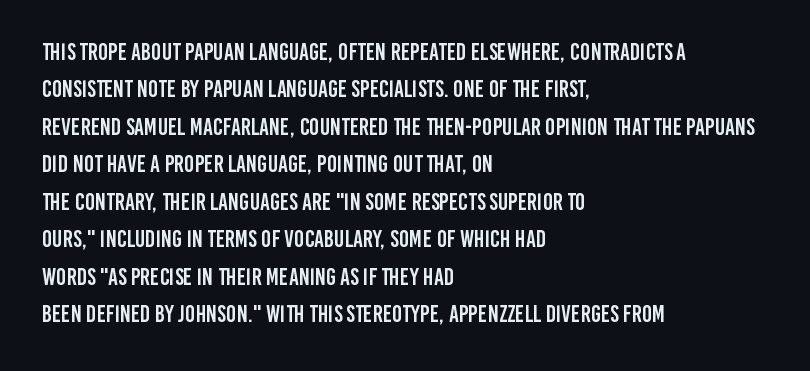
Q: Is the text italic (slanted)? A: No, it is upright.
Q: Is the text underlined? A: No.
Q: How is the paragraph aligned? A: Left-aligned.
Q: Is the spacing between letters normal or unusually wide? A: Normal.
Q: Is the spacing between lines tight, normal or loose? A: Normal.
